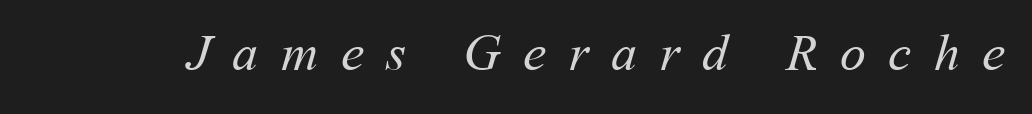
Q: Is the text bold? A: No.
Q: Is the text underlined? A: No.
Q: Is the spacing between letters normal or unusually wide? A: Unusually wide.
Q: Width (condensed, normal, or wide)? A: Normal.
Q: Stroke contrast? A: Medium.
Q: x-height? A: Medium.
Q: Monospaced? A: No.
